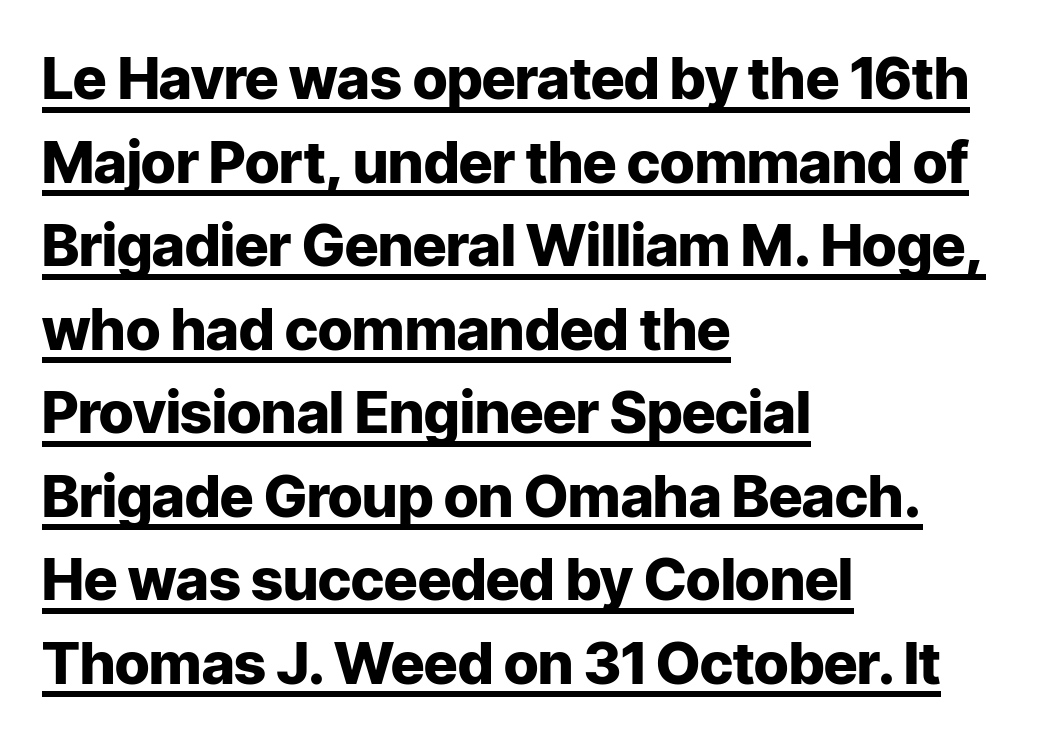
{"serif": "no", "italic": "no", "bold": "yes", "weight": "heavy", "width": "normal", "stroke_contrast": "low", "x_height": "medium", "monospaced": "no", "underline": "yes", "align": "left", "line_spacing": "normal", "line_spacing_ratio": 1.44, "letter_spacing": "normal", "letter_spacing_em": 0.0, "glyph_px": 58}
